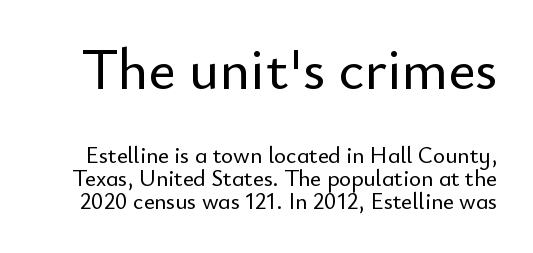
Is this a fixed-width face? No — the glyphs have proportional, varying widths. Serifs: no, the terminals of the letterforms are clean. A typesetter would mark this as roman, not italic. In this sample the first text group is rendered at the bigger scale. Does the leading feel generous? Not at all — it's pinched.
